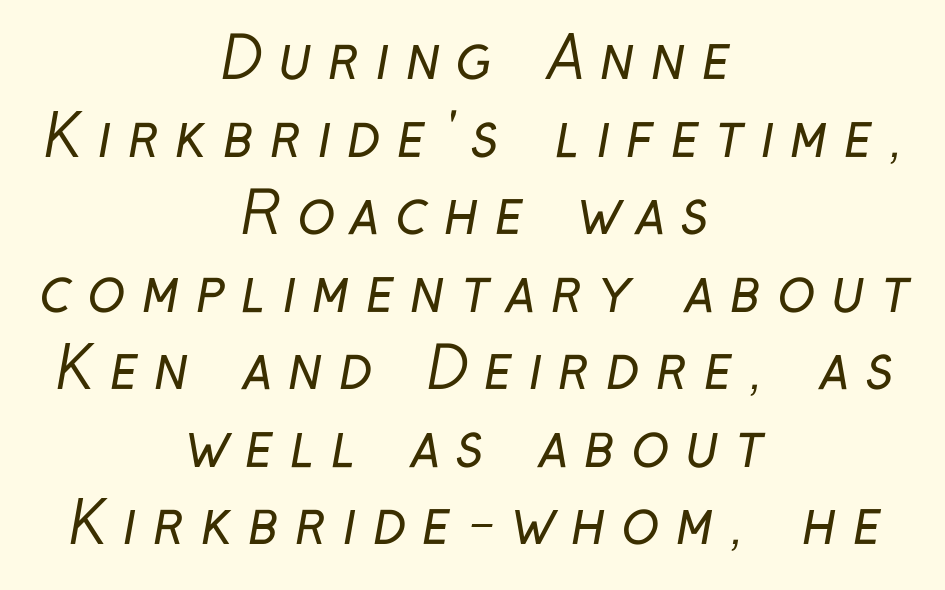
Weight: in the light-to-regular range. Honestly, the letter spacing is so wide it's the main thing you notice. Glance below the letters and you will spot only blank space. Centered paragraph, ragged on both sides. Character widths vary here, with narrow letters taking less room than wide ones.
